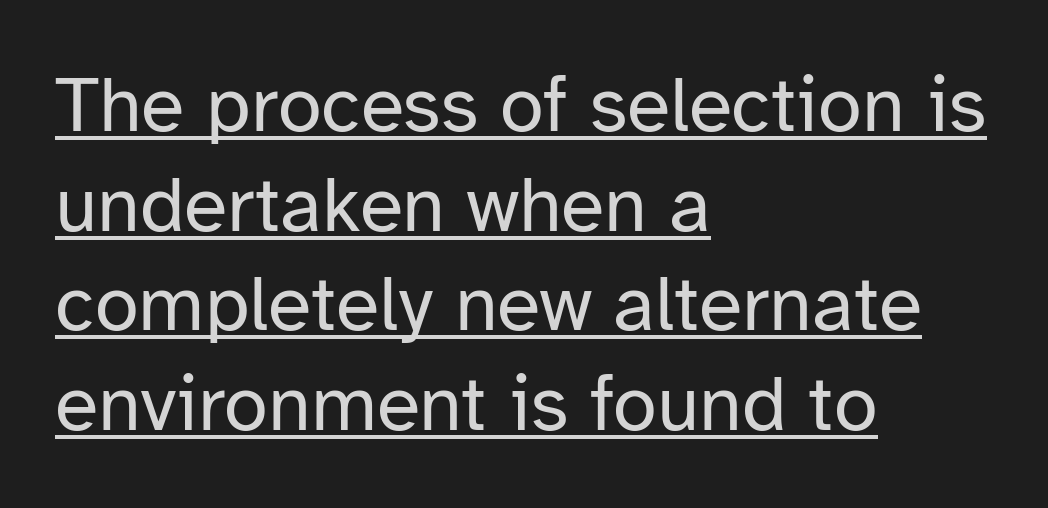
The line texture is even and compact thanks to regular tracking. If you drew a ruler down the left edge, every line would touch it. You could not count columns in this text — the font is proportionally spaced. Regular leading. Rendered with straight, roman letterforms.
